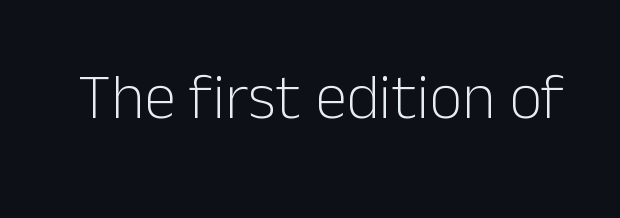
The image shows 64 px light sans-serif type, upright; set normal letter spacing, not underlined; low stroke contrast and a medium x-height.
